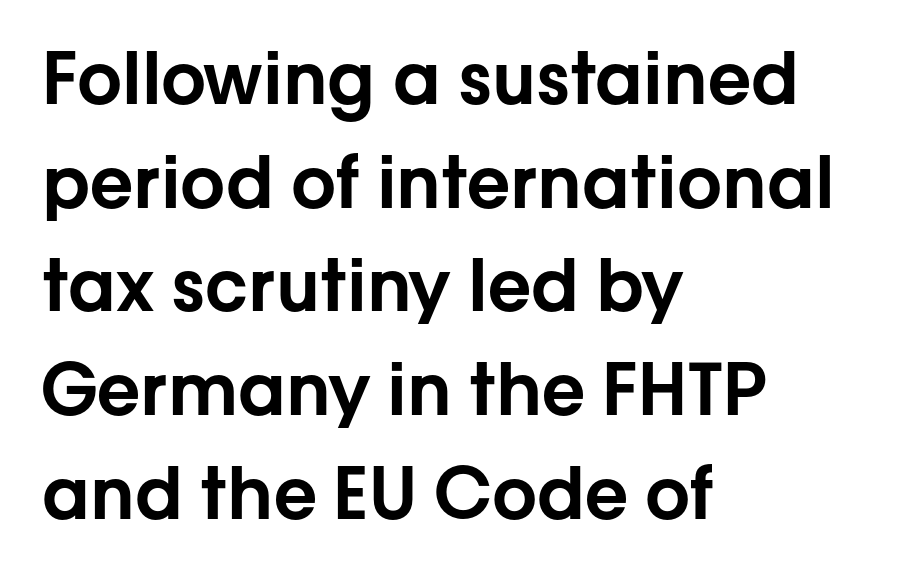
Q: Is the text italic (slanted)? A: No, it is upright.
Q: Is the typeface a serif or a sans-serif typeface? A: Sans-serif.
Q: Is the text underlined? A: No.
Q: How is the paragraph aligned? A: Left-aligned.
Q: Is the spacing between letters normal or unusually wide? A: Normal.
Q: Is the spacing between lines tight, normal or loose? A: Normal.
Q: Width (condensed, normal, or wide)? A: Normal.
Q: Stroke contrast? A: Low.
Q: x-height? A: Medium.
Q: Monospaced? A: No.
